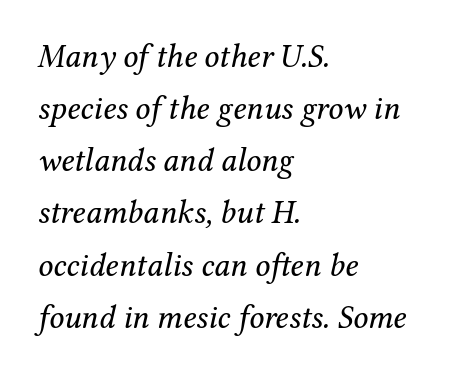
Q: Is the text bold? A: No.
Q: Is the text italic (slanted)? A: Yes, it leans right by about 12 degrees.
Q: Is the typeface a serif or a sans-serif typeface? A: Serif.
Q: Is the text underlined? A: No.
Q: How is the paragraph aligned? A: Left-aligned.
Q: Is the spacing between letters normal or unusually wide? A: Normal.
Q: Is the spacing between lines tight, normal or loose? A: Normal.
Q: Width (condensed, normal, or wide)? A: Normal.
Q: Stroke contrast? A: Medium.
Q: x-height? A: Medium.
Q: Monospaced? A: No.
